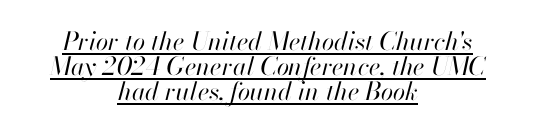
Q: Is the text bold? A: No.
Q: Is the text italic (slanted)? A: Yes, it leans right by about 13 degrees.
Q: Is the text underlined? A: Yes.
Q: How is the paragraph aligned? A: Centered.
Q: Is the spacing between letters normal or unusually wide? A: Normal.
Q: Is the spacing between lines tight, normal or loose? A: Tight.
